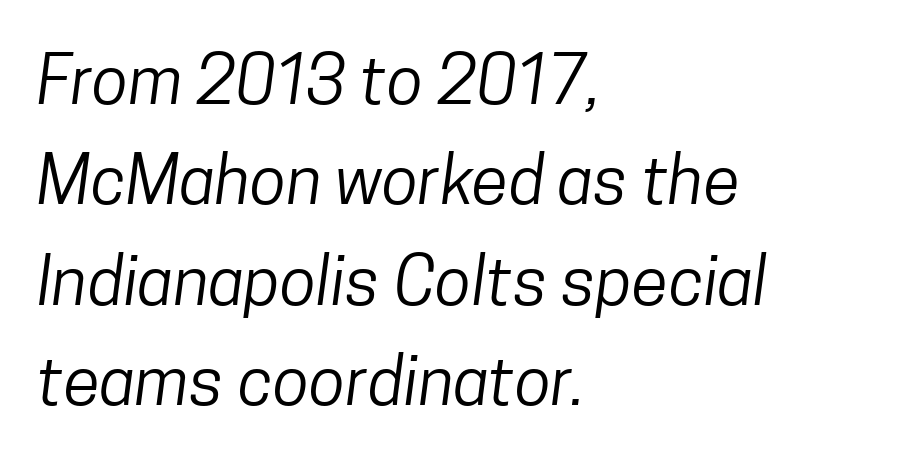
Q: Is the text bold? A: No.
Q: Is the typeface a serif or a sans-serif typeface? A: Sans-serif.
Q: Is the text underlined? A: No.
Q: How is the paragraph aligned? A: Left-aligned.
Q: Is the spacing between letters normal or unusually wide? A: Normal.
Q: Is the spacing between lines tight, normal or loose? A: Normal.
Q: Width (condensed, normal, or wide)? A: Condensed.
Q: Stroke contrast? A: Low.
Q: x-height? A: Medium.
Q: Monospaced? A: No.
